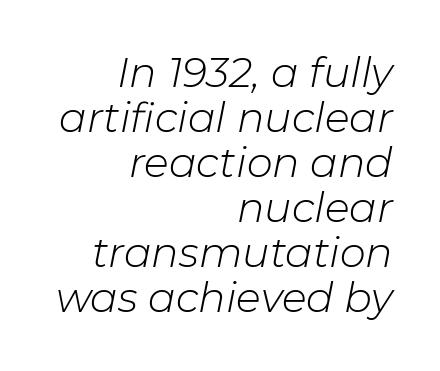
Q: Is the text bold? A: No.
Q: Is the text italic (slanted)? A: Yes, it leans right by about 11 degrees.
Q: Is the text underlined? A: No.
Q: How is the paragraph aligned? A: Right-aligned.
Q: Is the spacing between letters normal or unusually wide? A: Normal.
Q: Is the spacing between lines tight, normal or loose? A: Tight.
Q: Width (condensed, normal, or wide)? A: Normal.
Q: Stroke contrast? A: Low.
Q: x-height? A: Medium.
Q: Monospaced? A: No.
